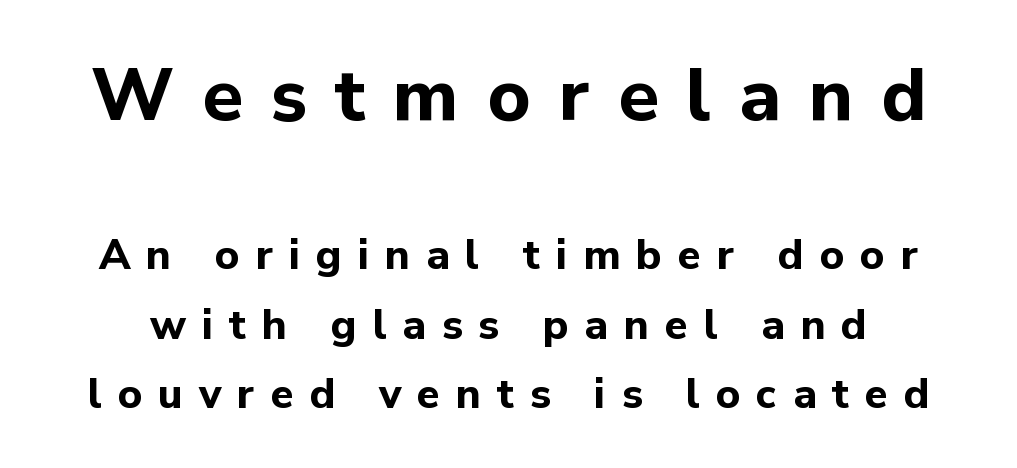
{"serif": "no", "italic": "no", "bold": "yes", "weight": "bold", "width": "normal", "stroke_contrast": "low", "x_height": "medium", "monospaced": "no", "underline": "no", "line_spacing": "normal", "line_spacing_ratio": 1.65, "letter_spacing": "wide", "letter_spacing_em": 0.38, "larger_block": "first", "size_ratio": 1.76, "glyph_px": 74}
